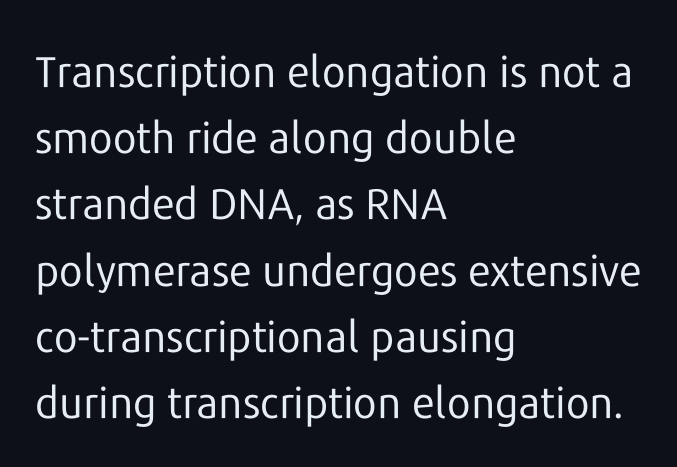
Varying glyph widths throughout — classic text-font behaviour. Short and long lines alike share a common starting point at left. Nope, not italic — everything's standing straight. Serifs: no, the terminals of the letterforms are clean. Vertically, the passage feels balanced, rows spaced as you'd expect. The area under the type is left untouched.
